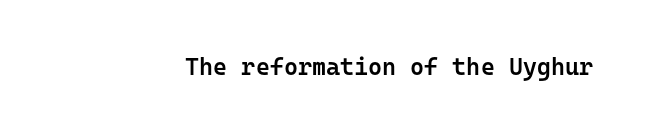
The image shows 24 px text type, upright; set normal letter spacing, not underlined.
